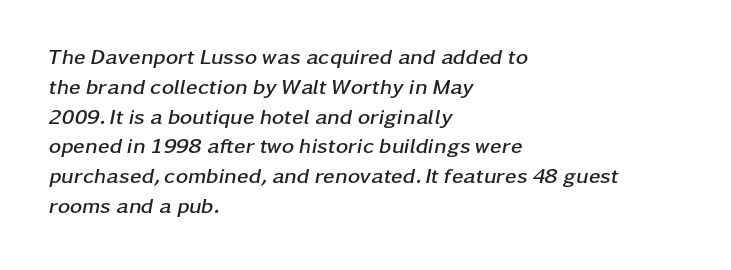
Q: Is the text bold? A: Yes.
Q: Is the text italic (slanted)? A: Yes, it leans right by about 11 degrees.
Q: Is the text underlined? A: No.
Q: How is the paragraph aligned? A: Left-aligned.
Q: Is the spacing between letters normal or unusually wide? A: Normal.
Q: Is the spacing between lines tight, normal or loose? A: Normal.
